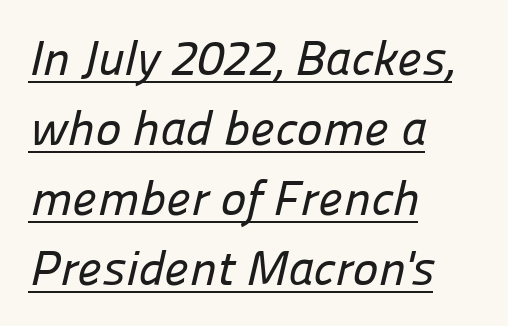
Students, observe: this is what conventionally led text looks like. Compared with undecorated copy, this sample adds a rule below the words. All the whitespace from short lines collects on the right. Nope, no serifs anywhere on these letters.
